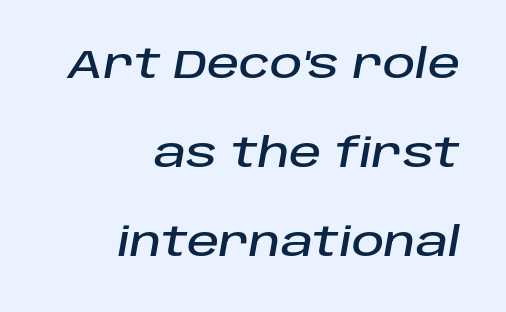
{"italic": "yes", "lean": "right", "slant_degrees": 10, "width": "normal", "stroke_contrast": "low", "x_height": "large", "monospaced": "no", "underline": "no", "align": "right", "line_spacing": "loose", "line_spacing_ratio": 2.22, "letter_spacing": "normal", "letter_spacing_em": 0.0, "glyph_px": 40}
